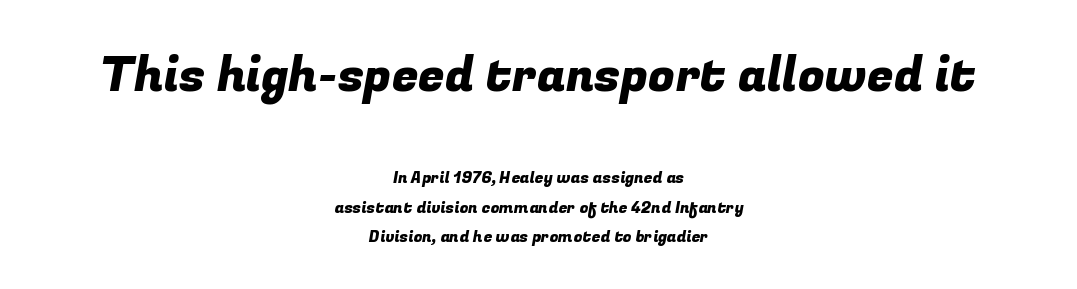
Q: Is the typeface a serif or a sans-serif typeface? A: Sans-serif.
Q: Is the text underlined? A: No.
Q: How is the paragraph aligned? A: Centered.
Q: Is the spacing between letters normal or unusually wide? A: Normal.
Q: Which block of text is set in a larger size, the first (top) or the second (bottom)? A: The first (top) one.
Q: Width (condensed, normal, or wide)? A: Normal.
Q: Stroke contrast? A: Low.
Q: x-height? A: Medium.
Q: Monospaced? A: No.
